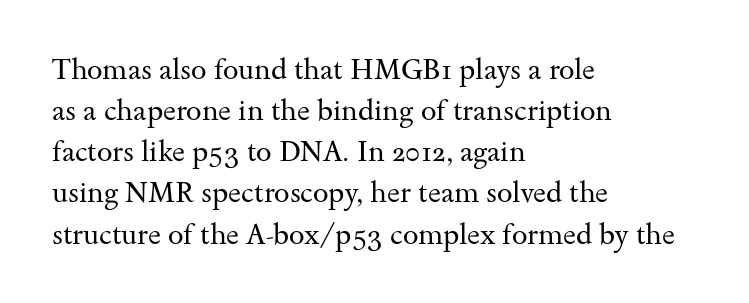
Underlining? Definitely not there. No extra ink here — the face is not bold. One glance says typical: line gaps are just what's usual. Note the varied advance widths — an 'i' is clearly narrower than an 'm'. Notice how the stems are strictly vertical — no italics here.
